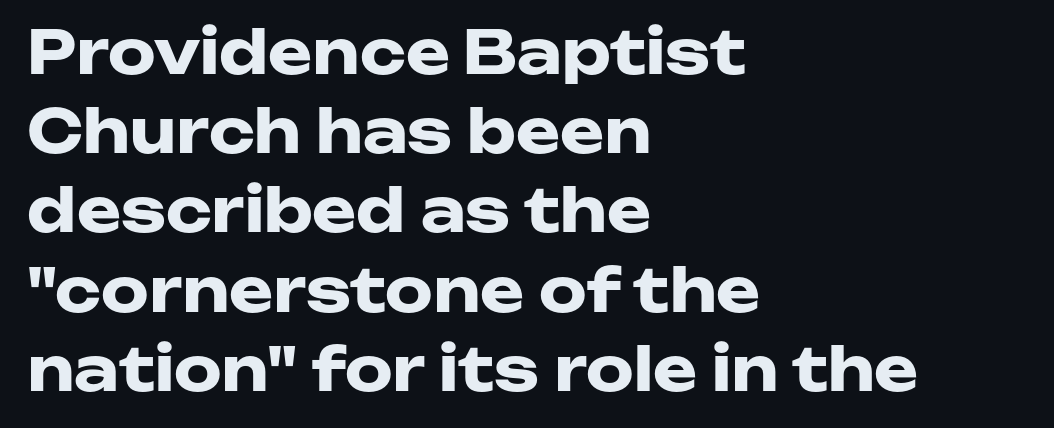
The image shows 60 px heavy, wide sans-serif type, upright; set left-aligned, normal line spacing (1.32x), normal letter spacing, not underlined; low stroke contrast and a medium x-height.
